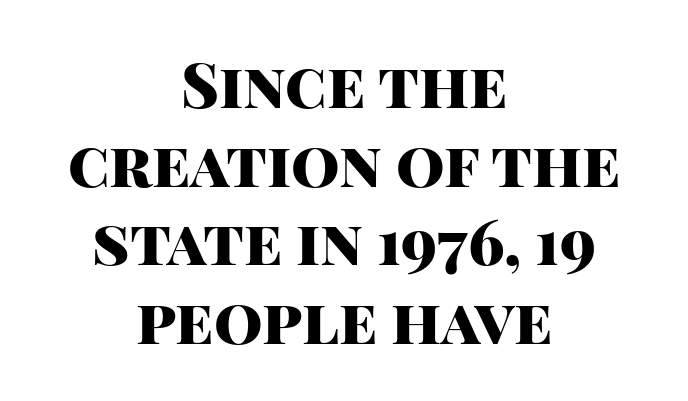
Q: Is the text bold? A: Yes.
Q: Is the text italic (slanted)? A: No, it is upright.
Q: Is the typeface a serif or a sans-serif typeface? A: Sans-serif.
Q: Is the text underlined? A: No.
Q: How is the paragraph aligned? A: Centered.
Q: Is the spacing between letters normal or unusually wide? A: Normal.
Q: Is the spacing between lines tight, normal or loose? A: Normal.
Q: Width (condensed, normal, or wide)? A: Normal.
Q: Stroke contrast? A: High.
Q: x-height? A: Large.
Q: Monospaced? A: No.
